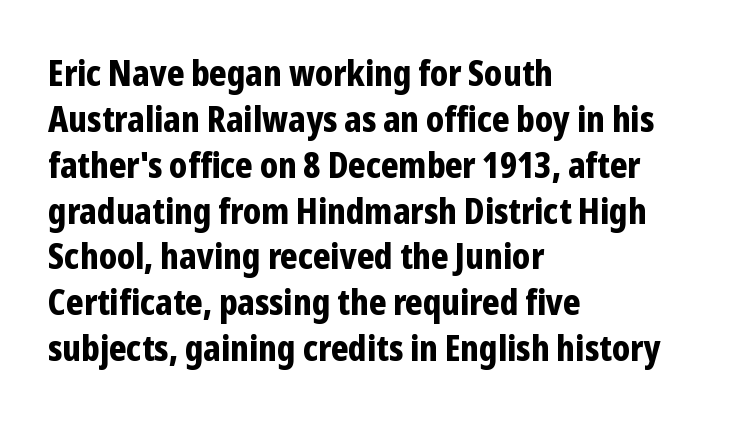
{"serif": "no", "italic": "no", "bold": "yes", "weight": "bold", "width": "condensed", "stroke_contrast": "low", "x_height": "medium", "monospaced": "no", "underline": "no", "align": "left", "line_spacing": "normal", "line_spacing_ratio": 1.31, "letter_spacing": "normal", "letter_spacing_em": 0.0, "glyph_px": 35}
